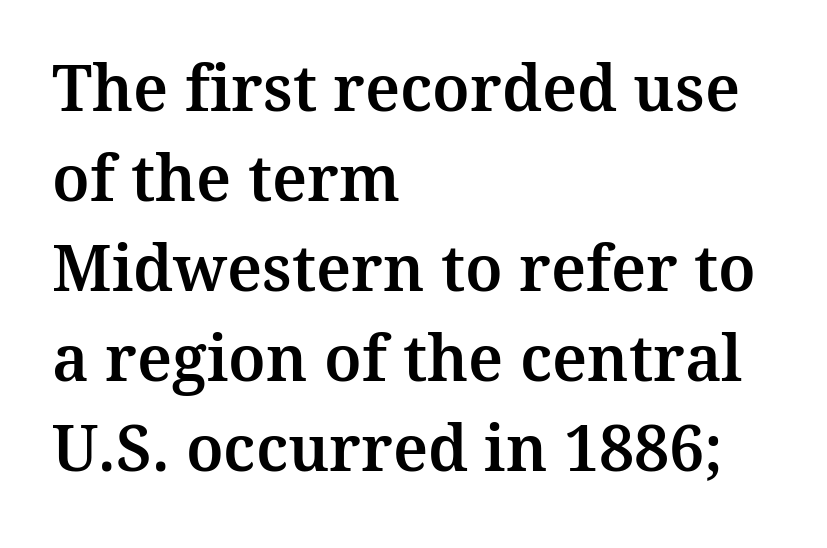
Q: Is the text italic (slanted)? A: No, it is upright.
Q: Is the typeface a serif or a sans-serif typeface? A: Serif.
Q: Is the text underlined? A: No.
Q: How is the paragraph aligned? A: Left-aligned.
Q: Is the spacing between letters normal or unusually wide? A: Normal.
Q: Is the spacing between lines tight, normal or loose? A: Normal.
Q: Width (condensed, normal, or wide)? A: Normal.
Q: Stroke contrast? A: Medium.
Q: x-height? A: Medium.
Q: Monospaced? A: No.
